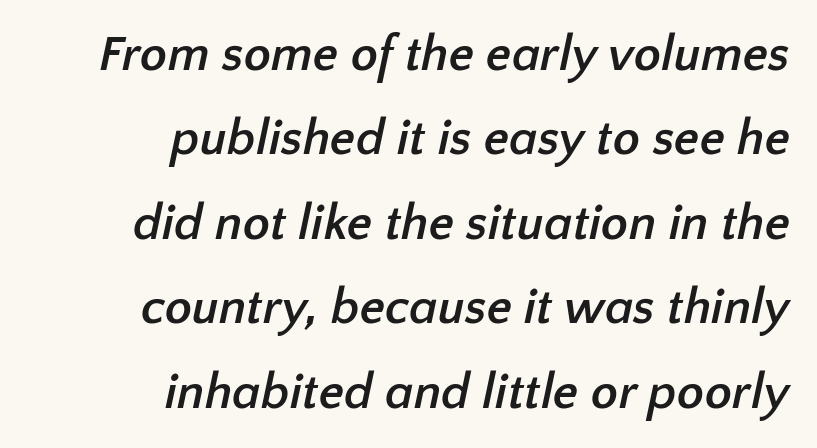
{"serif": "no", "bold": "yes", "weight": "semibold", "width": "normal", "stroke_contrast": "low", "x_height": "medium", "monospaced": "no", "underline": "no", "align": "right", "line_spacing": "normal", "line_spacing_ratio": 1.69, "letter_spacing": "normal", "letter_spacing_em": 0.0, "glyph_px": 50}
